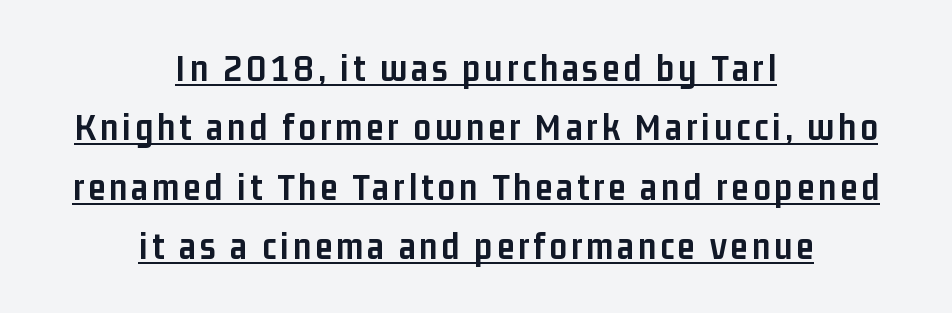
Q: Is the text bold? A: Yes.
Q: Is the text italic (slanted)? A: No, it is upright.
Q: Is the typeface a serif or a sans-serif typeface? A: Sans-serif.
Q: Is the text underlined? A: Yes.
Q: How is the paragraph aligned? A: Centered.
Q: Is the spacing between lines tight, normal or loose? A: Normal.
Q: Width (condensed, normal, or wide)? A: Condensed.
Q: Stroke contrast? A: Low.
Q: x-height? A: Medium.
Q: Monospaced? A: No.
